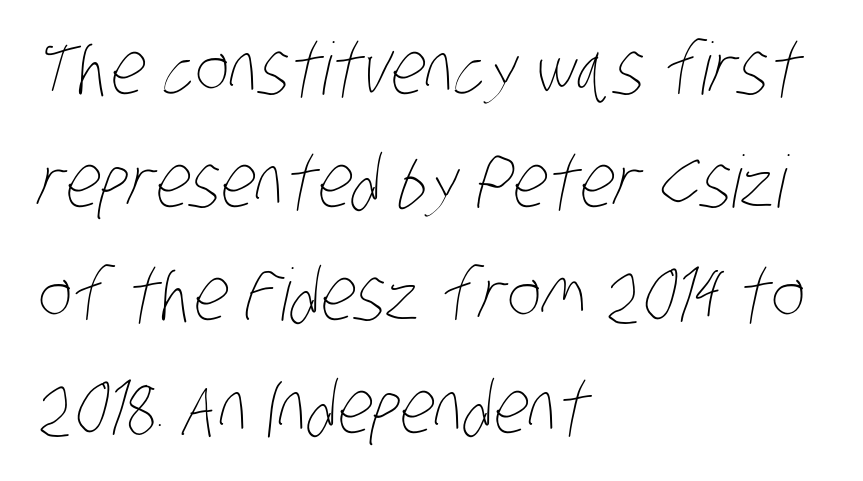
{"bold": "no", "weight": "thin", "width": "condensed", "stroke_contrast": "low", "x_height": "large", "monospaced": "no", "underline": "no", "align": "left", "line_spacing": "normal", "line_spacing_ratio": 1.57, "letter_spacing": "normal", "letter_spacing_em": 0.0, "glyph_px": 72}
